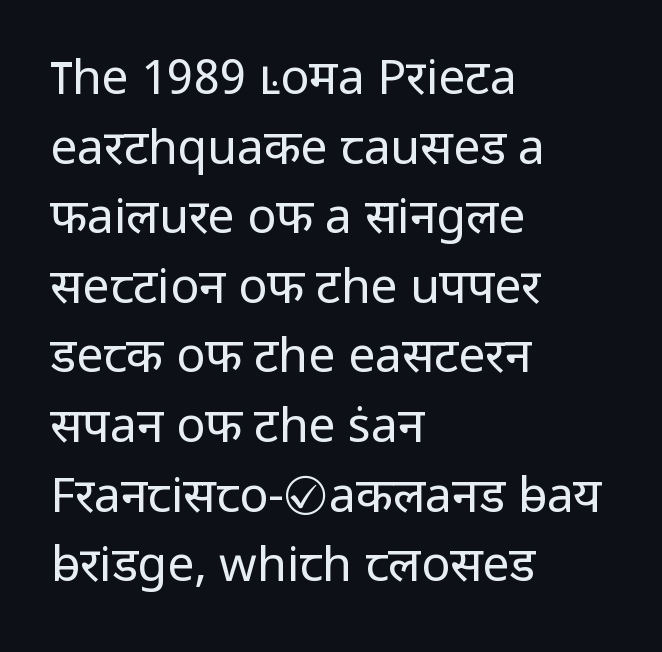
The image shows 48 px regular-weight sans-serif type, upright; set left-aligned, normal line spacing (1.45x), normal letter spacing, not underlined; low stroke contrast and a medium x-height.
